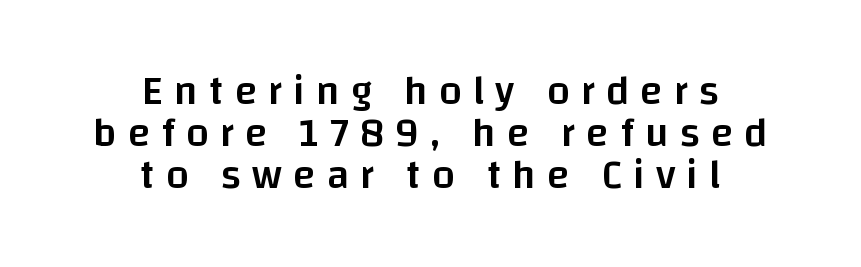
Centered paragraph, ragged on both sides. A bit beefed up — I'd call it semibold rather than bold. Leading is clearly below the norm, producing a dense column. The type family on display is of the sans-serif kind. It's the straight-up-and-down kind of type. Beneath every word, the page is bare.
